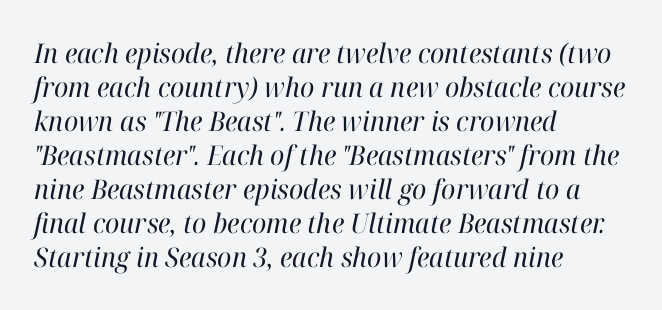
{"italic": "yes", "lean": "right", "slant_degrees": 12, "bold": "no", "underline": "no", "align": "left", "line_spacing": "normal", "line_spacing_ratio": 1.26, "letter_spacing": "normal", "letter_spacing_em": 0.0, "glyph_px": 27}
